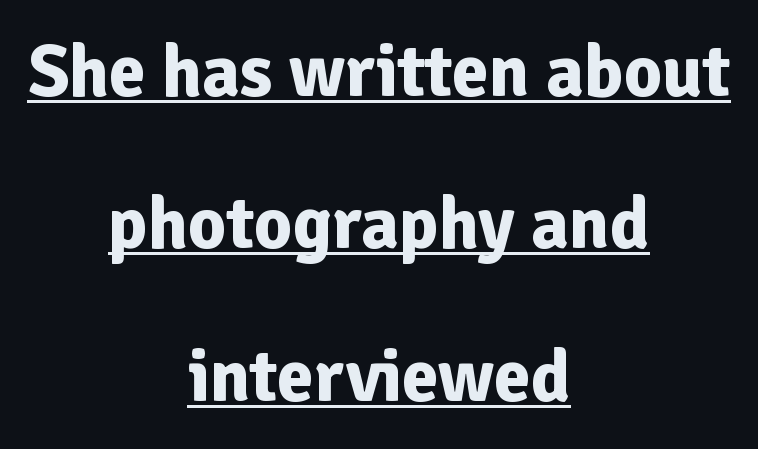
Q: Is the text bold? A: Yes.
Q: Is the text italic (slanted)? A: No, it is upright.
Q: Is the typeface a serif or a sans-serif typeface? A: Sans-serif.
Q: Is the text underlined? A: Yes.
Q: How is the paragraph aligned? A: Centered.
Q: Is the spacing between letters normal or unusually wide? A: Normal.
Q: Is the spacing between lines tight, normal or loose? A: Loose.
Q: Width (condensed, normal, or wide)? A: Normal.
Q: Stroke contrast? A: Low.
Q: x-height? A: Medium.
Q: Monospaced? A: No.
